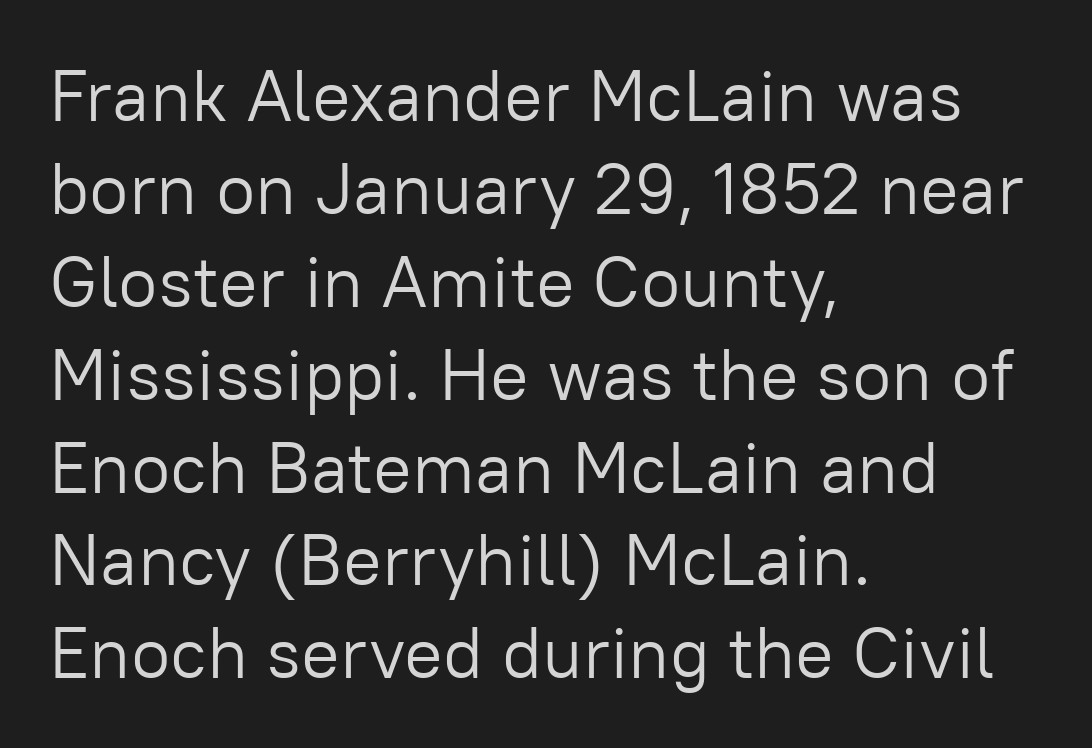
Letters rest on an invisible, unmarked baseline. Stroke terminals: plain, sans-serif. The gaps between neighbouring characters are ordinary and unremarkable. Do the letters lean? They stand straight. In CSS terms this would be text-align: left. The strokes are not fattened; the text isn't bold.
